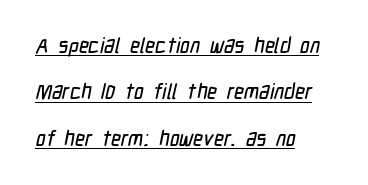
{"underline": "yes", "align": "left", "line_spacing": "loose", "line_spacing_ratio": 2.21, "letter_spacing": "normal", "letter_spacing_em": 0.0, "glyph_px": 21}
